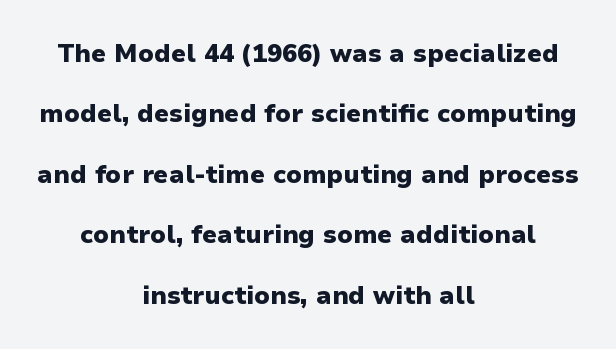
The image shows 25 px bold type, upright; set centered, loose line spacing (2.42x), normal letter spacing, not underlined.
